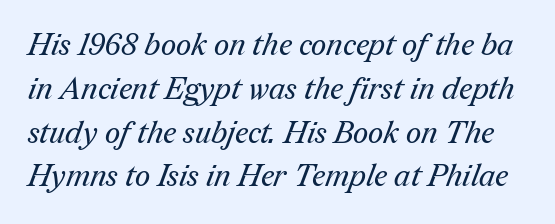
{"serif": "yes", "bold": "no", "weight": "regular", "width": "normal", "stroke_contrast": "medium", "x_height": "medium", "monospaced": "no", "underline": "no", "line_spacing": "normal", "line_spacing_ratio": 1.46, "letter_spacing": "normal", "letter_spacing_em": 0.0, "glyph_px": 30}
